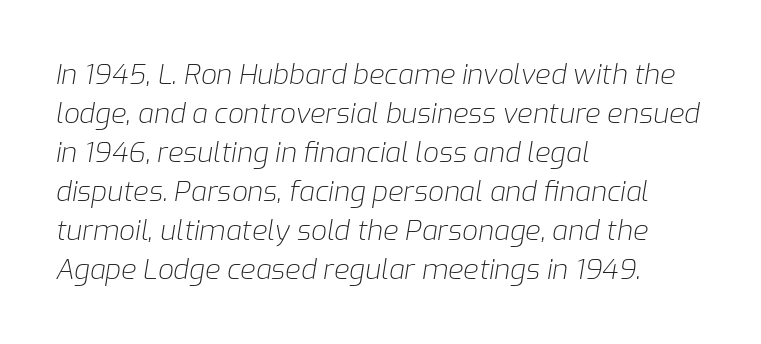
This reads as an unemphasized weight, regular at the heaviest. You could call the tracking neutral — neither tight nor loose. Beneath every word, the page is bare. This is oblique type, the kind used for emphasis or titles.
